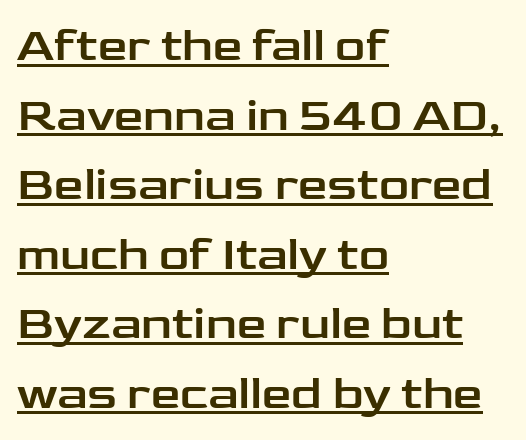
Here the designer chose a conventional face with non-uniform glyph widths. A typesetter would call this zero additional tracking. Is this a sans? Yes — the strokes have no serifs. Vertically, the passage feels balanced, rows spaced as you'd expect.
